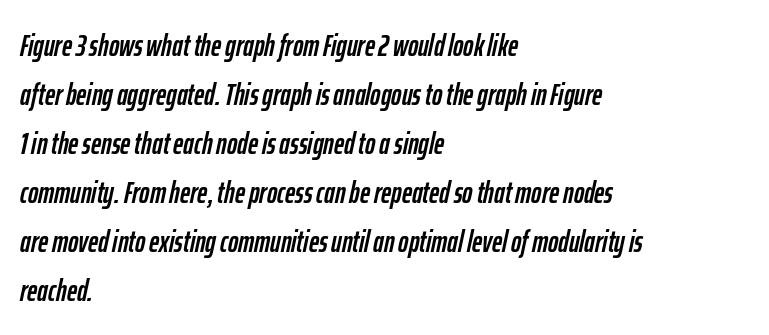
Style check: oblique. Looks like regular typesetting: each glyph gets only the width it needs. Inter-character spacing is left at the font's built-in metrics. Descender tails drop into unmarked territory. A normal amount of white space separates one row of letters from the next. Reading down the block, your eye returns to a fixed left position each line.
